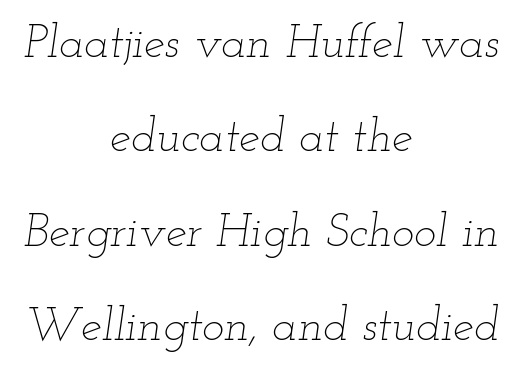
Q: Is the text bold? A: No.
Q: Is the text italic (slanted)? A: Yes, it leans right by about 12 degrees.
Q: Is the text underlined? A: No.
Q: How is the paragraph aligned? A: Centered.
Q: Is the spacing between letters normal or unusually wide? A: Normal.
Q: Is the spacing between lines tight, normal or loose? A: Loose.
Q: Width (condensed, normal, or wide)? A: Wide.
Q: Stroke contrast? A: Low.
Q: x-height? A: Small.
Q: Monospaced? A: No.
